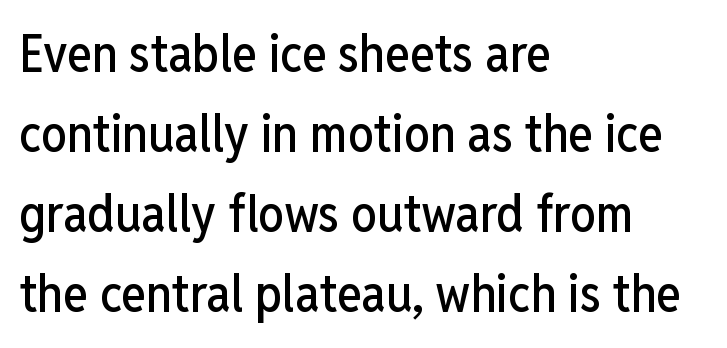
Q: Is the text italic (slanted)? A: No, it is upright.
Q: Is the typeface a serif or a sans-serif typeface? A: Sans-serif.
Q: Is the text underlined? A: No.
Q: How is the paragraph aligned? A: Left-aligned.
Q: Is the spacing between letters normal or unusually wide? A: Normal.
Q: Is the spacing between lines tight, normal or loose? A: Normal.
Q: Width (condensed, normal, or wide)? A: Condensed.
Q: Stroke contrast? A: Low.
Q: x-height? A: Medium.
Q: Monospaced? A: No.
